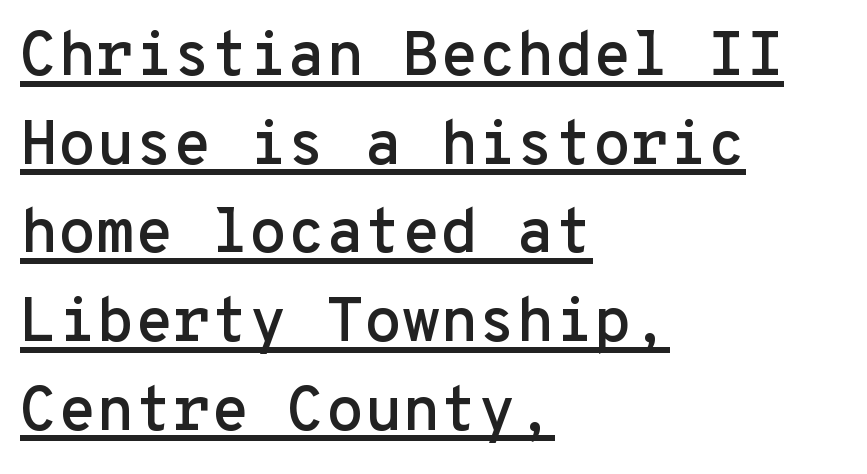
{"serif": "no", "italic": "no", "width": "normal", "stroke_contrast": "low", "x_height": "medium", "monospaced": "yes", "underline": "yes", "align": "left", "line_spacing": "normal", "line_spacing_ratio": 1.43, "letter_spacing": "normal", "letter_spacing_em": 0.0, "glyph_px": 62}
